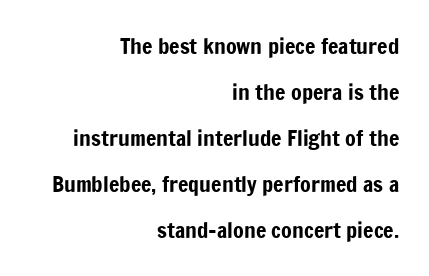
Q: Is the text italic (slanted)? A: No, it is upright.
Q: Is the text underlined? A: No.
Q: How is the paragraph aligned? A: Right-aligned.
Q: Is the spacing between letters normal or unusually wide? A: Normal.
Q: Is the spacing between lines tight, normal or loose? A: Loose.
